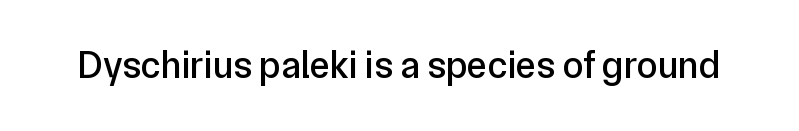
The string is rendered with underlining switched off. Is this a sans? Yes — the strokes have no serifs. Character widths vary here, with narrow letters taking less room than wide ones. Posture: vertical. These lines keep a tight, regular rhythm from letter to letter.
